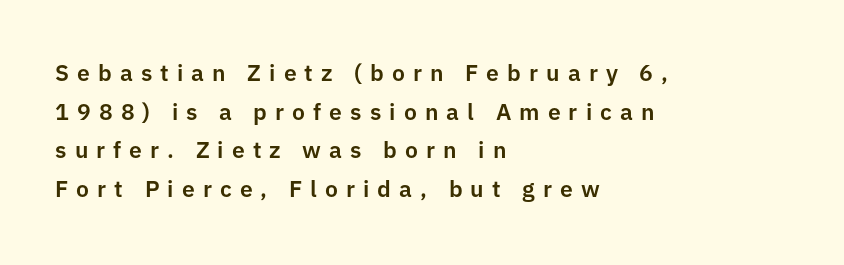
The image shows 23 px text type, upright; set left-aligned, normal line spacing (1.68x), unusually wide letter spacing (+0.35 em), not underlined.
